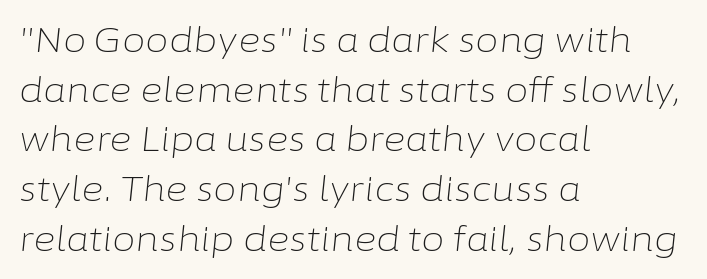
{"italic": "yes", "lean": "right", "slant_degrees": 6, "bold": "no", "weight": "light", "width": "normal", "stroke_contrast": "low", "x_height": "medium", "monospaced": "no", "underline": "no", "align": "left", "line_spacing": "normal", "line_spacing_ratio": 1.46, "letter_spacing": "normal", "letter_spacing_em": 0.0, "glyph_px": 34}
